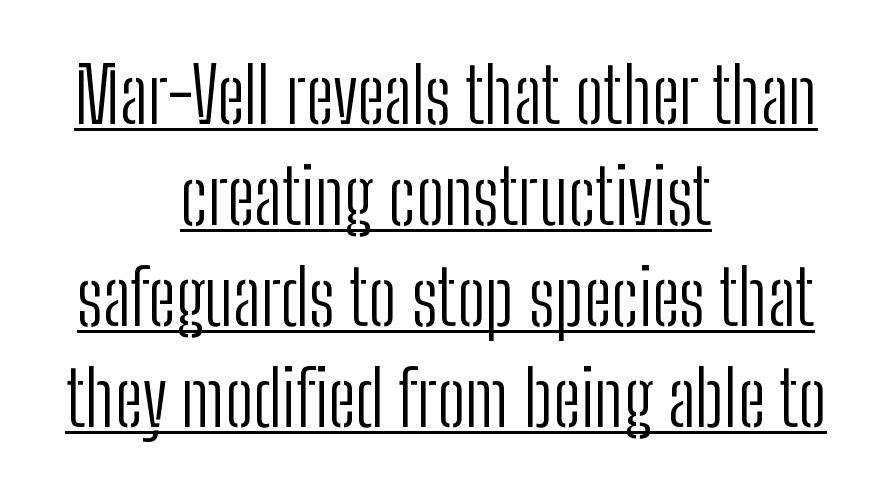
{"serif": "no", "italic": "no", "bold": "no", "weight": "light", "width": "condensed", "stroke_contrast": "low", "x_height": "medium", "monospaced": "no", "underline": "yes", "align": "center", "line_spacing": "normal", "line_spacing_ratio": 1.33, "letter_spacing": "normal", "letter_spacing_em": 0.0, "glyph_px": 76}
